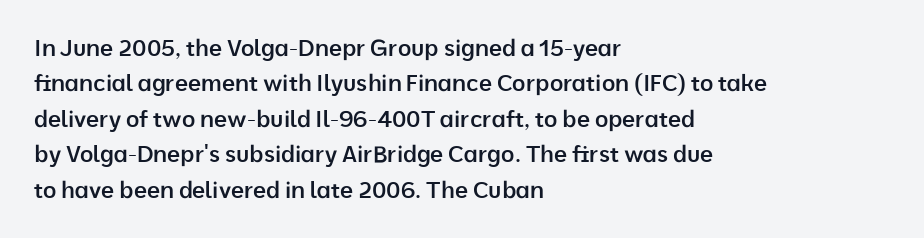
{"italic": "no", "bold": "semi", "underline": "no", "align": "left", "line_spacing": "normal", "line_spacing_ratio": 1.54, "letter_spacing": "normal", "letter_spacing_em": 0.0, "glyph_px": 23}
